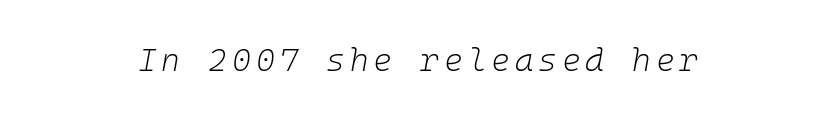
{"italic": "yes", "lean": "right", "slant_degrees": 10, "bold": "no", "weight": "light", "width": "normal", "stroke_contrast": "low", "x_height": "medium", "monospaced": "yes", "underline": "no", "align": "center", "glyph_px": 32}
